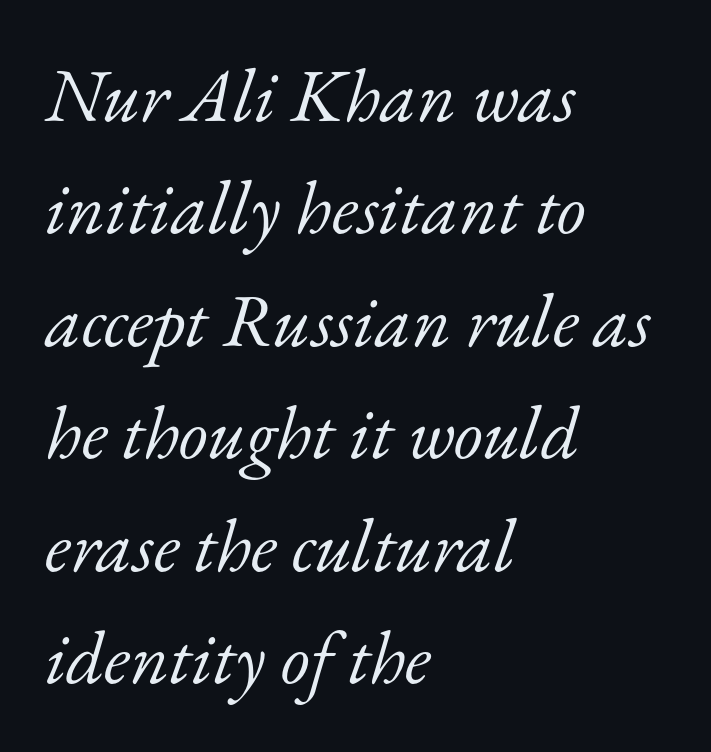
The image shows 75 px light serif type, italic (leaning right); set left-aligned, normal line spacing (1.5x), normal letter spacing, not underlined; low stroke contrast and a small x-height.
